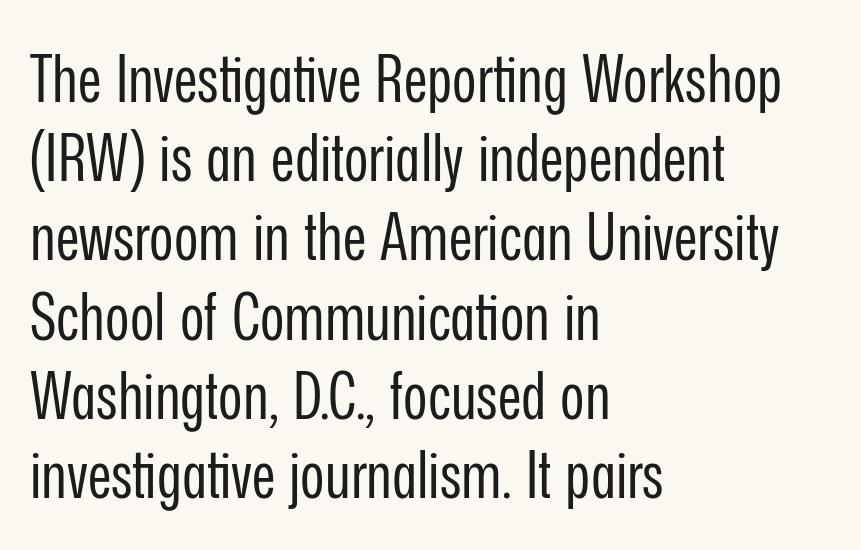
Q: Is the text bold? A: No.
Q: Is the text italic (slanted)? A: No, it is upright.
Q: Is the typeface a serif or a sans-serif typeface? A: Sans-serif.
Q: Is the text underlined? A: No.
Q: How is the paragraph aligned? A: Left-aligned.
Q: Is the spacing between letters normal or unusually wide? A: Normal.
Q: Width (condensed, normal, or wide)? A: Condensed.
Q: Stroke contrast? A: Low.
Q: x-height? A: Medium.
Q: Monospaced? A: No.
